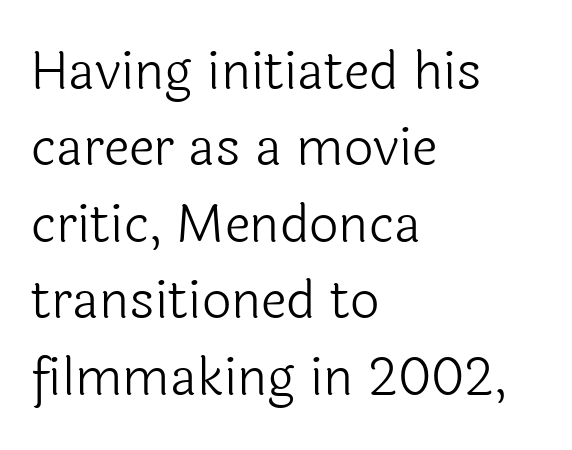
Notice how the stems are strictly vertical — no italics here. Letters rest on an invisible, unmarked baseline. The setting favours the left margin, as ordinary paragraphs usually do. Each letter keeps its own natural width here, so spacing adapts to shape. Words appear dense and cohesive because spacing is normal.
